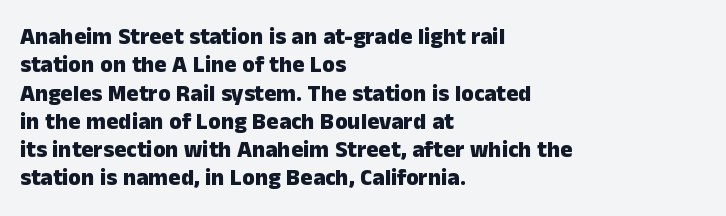
{"italic": "no", "bold": "yes", "underline": "no", "align": "left", "line_spacing_ratio": 1.23, "letter_spacing": "normal", "letter_spacing_em": 0.0, "glyph_px": 23}
